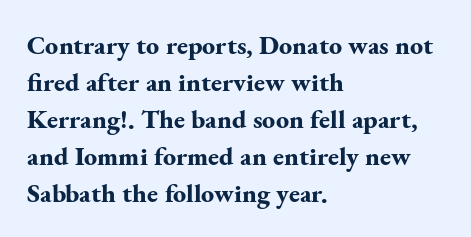
{"italic": "no", "bold": "yes", "underline": "no", "align": "left", "line_spacing": "normal", "line_spacing_ratio": 1.42, "letter_spacing": "normal", "letter_spacing_em": 0.0, "glyph_px": 26}
